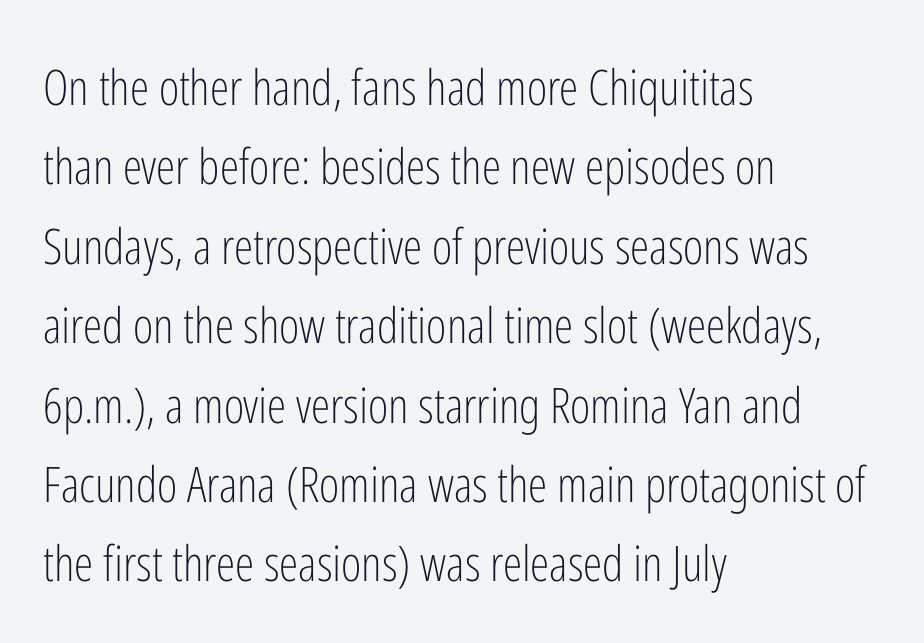
Q: Is the text bold? A: No.
Q: Is the text italic (slanted)? A: No, it is upright.
Q: Is the typeface a serif or a sans-serif typeface? A: Sans-serif.
Q: Is the text underlined? A: No.
Q: How is the paragraph aligned? A: Left-aligned.
Q: Is the spacing between letters normal or unusually wide? A: Normal.
Q: Is the spacing between lines tight, normal or loose? A: Normal.
Q: Width (condensed, normal, or wide)? A: Condensed.
Q: Stroke contrast? A: Low.
Q: x-height? A: Medium.
Q: Monospaced? A: No.
